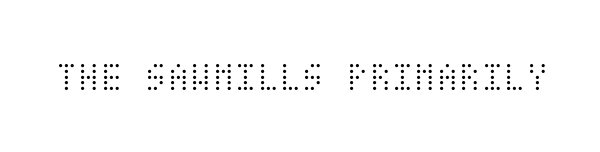
Bare-footed words on every line. The lettering stays uniformly vertical, giving the passage a roman look. Think standard paragraph weight, or any step lighter than that. Compared with typical body copy, the letter spacing here is the same.
